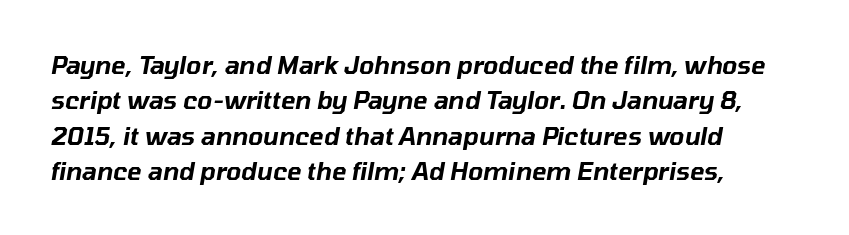
The image shows 24 px text type, italic (leaning right); set left-aligned, normal line spacing (1.47x), normal letter spacing, not underlined.
